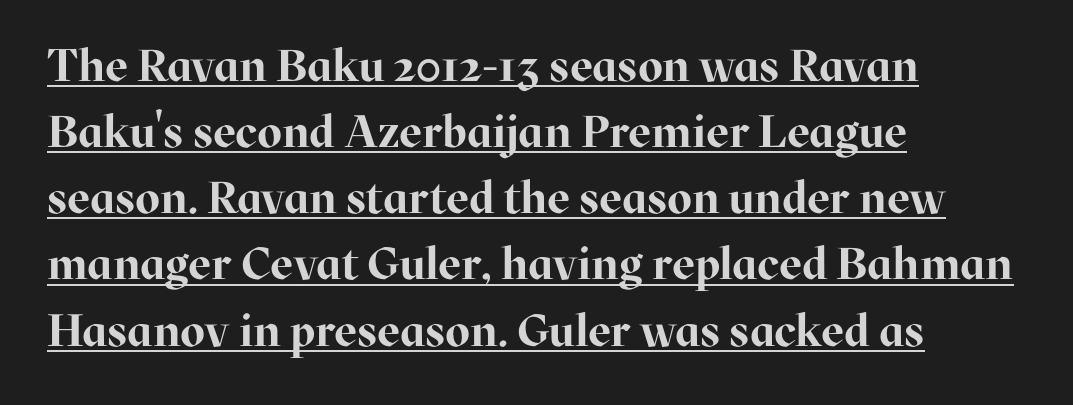
Characters remain perfectly vertical along every line. Horizontal bands of white between lines are of average thickness. The font family rendered here belongs to the serif group. The rendering uses a bold face; every stroke is thick and dark. Reading down the block, your eye returns to a fixed left position each line. You could not count columns in this text — the font is proportionally spaced.
